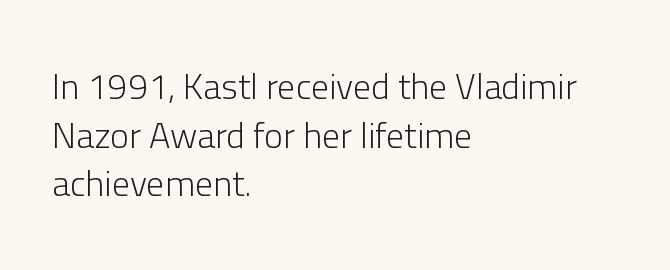
The image shows 36 px light sans-serif type, upright; set left-aligned, normal line spacing (1.35x), normal letter spacing, not underlined; low stroke contrast and a medium x-height.
